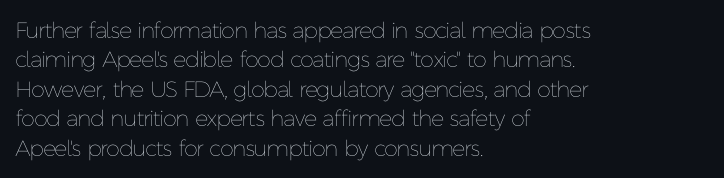
Bare-footed words on every line. Every stem runs plumb, perpendicular to the baseline. The typesetting does not lean heavy: it is not bold. Tracking value appears to be zero — textbook default spacing. The vertical gap from one line to the next is medium.
